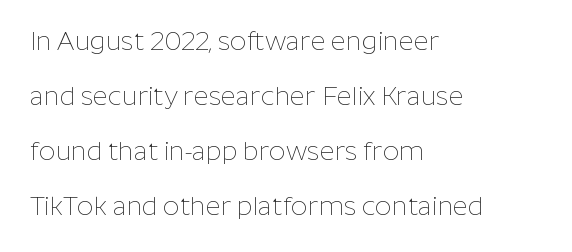
{"italic": "no", "bold": "no", "underline": "no", "align": "left", "line_spacing": "loose", "line_spacing_ratio": 2.11, "letter_spacing": "normal", "letter_spacing_em": 0.0, "glyph_px": 26}
